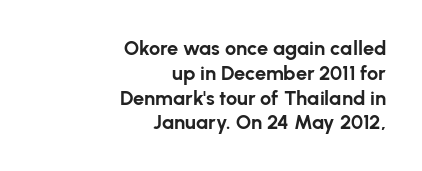
The image shows 20 px bold type, upright; set right-aligned, line spacing 1.24x, normal letter spacing, not underlined.
